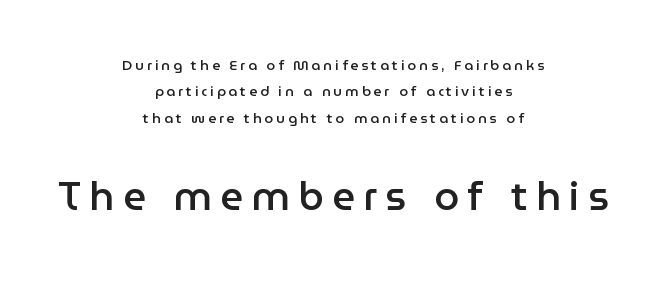
This rendering uses center alignment, leaving both contours irregular but symmetric. Block two is the big one; block one sits smaller above it. The letters carry no serifs — their stems end cleanly without finishing strokes. What stands out about the letter spacing? Its width — letters are far apart. The glyphs have the mass of a demibold cut, below bold. Varying glyph widths throughout — classic text-font behaviour.
